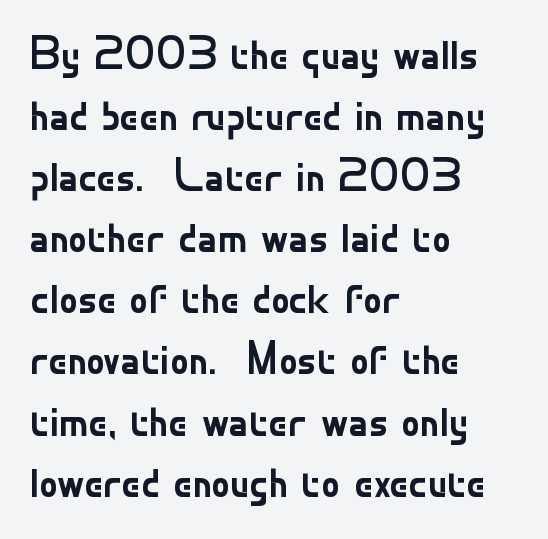
{"serif": "no", "italic": "no", "bold": "no", "weight": "regular", "width": "normal", "stroke_contrast": "low", "x_height": "small", "monospaced": "no", "underline": "no", "align": "left", "line_spacing": "normal", "line_spacing_ratio": 1.3, "letter_spacing": "normal", "letter_spacing_em": 0.0, "glyph_px": 47}
